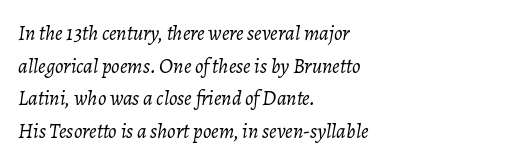
{"italic": "yes", "lean": "right", "slant_degrees": 7, "bold": "no", "underline": "no", "align": "left", "line_spacing": "normal", "line_spacing_ratio": 1.55, "letter_spacing": "normal", "letter_spacing_em": 0.0, "glyph_px": 21}
